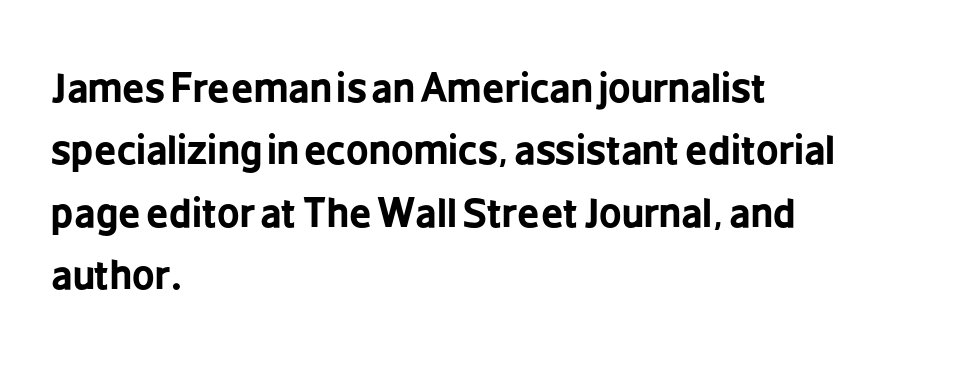
I'd call this a sans setting — the letters go barefoot. Baseline-to-baseline distance is the conventional proportion of letter height. Left-aligned paragraph, ragged on the right. Descenders hang freely into open space.
